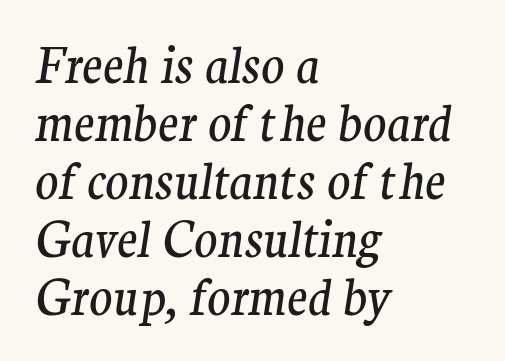
Q: Is the text bold? A: No.
Q: Is the text italic (slanted)? A: Yes, it leans right by about 9 degrees.
Q: Is the typeface a serif or a sans-serif typeface? A: Serif.
Q: Is the text underlined? A: No.
Q: How is the paragraph aligned? A: Left-aligned.
Q: Is the spacing between letters normal or unusually wide? A: Normal.
Q: Width (condensed, normal, or wide)? A: Normal.
Q: Stroke contrast? A: Medium.
Q: x-height? A: Medium.
Q: Monospaced? A: No.
